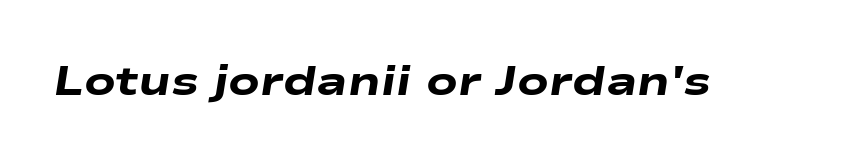
Students, note that the glyphs here touch the page at normal intervals. Unmarked baselines from the first word to the last. Stroke thickness is high; the sample reads as a true bold. Do the characters align in a grid? No, the font is proportional.
